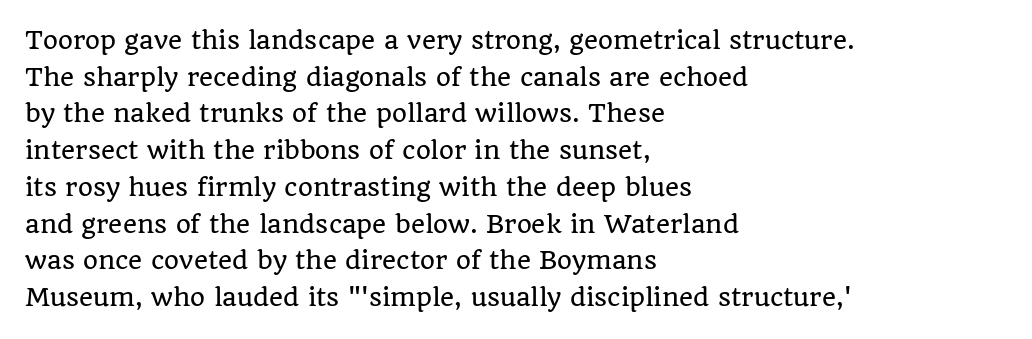
The image shows 24 px text type, upright; set left-aligned, normal line spacing (1.53x), normal letter spacing, not underlined.
